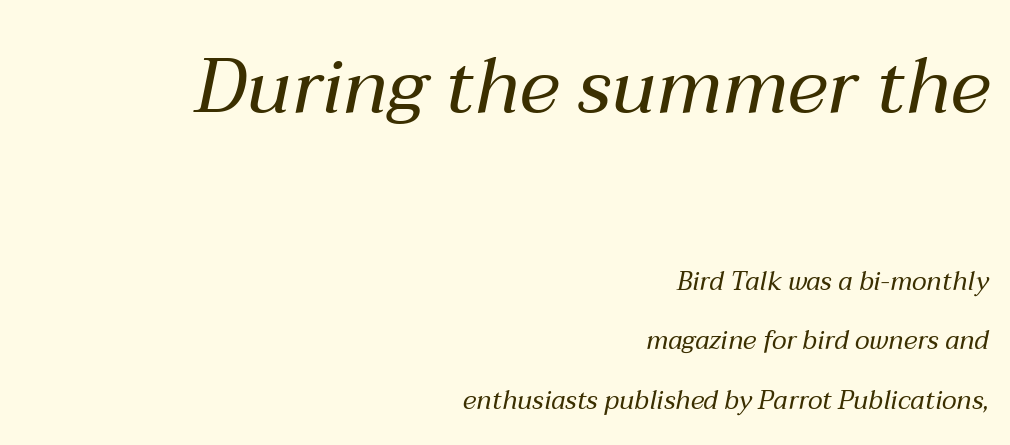
{"italic": "yes", "lean": "right", "slant_degrees": 12, "bold": "no", "weight": "regular", "width": "normal", "stroke_contrast": "medium", "x_height": "medium", "monospaced": "no", "underline": "no", "align": "right", "line_spacing": "loose", "line_spacing_ratio": 2.29, "letter_spacing": "normal", "letter_spacing_em": 0.0, "larger_block": "first", "size_ratio": 2.96, "glyph_px": 77}
